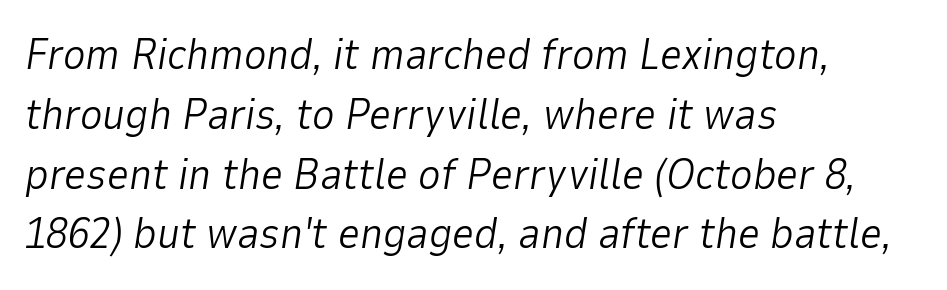
Notice how the passage keeps a crisp vertical edge on the left only. The letters look calm and open, with moderate or lighter stems. One glance says typical: line gaps are just what's usual. Descender tails drop into unmarked territory.
